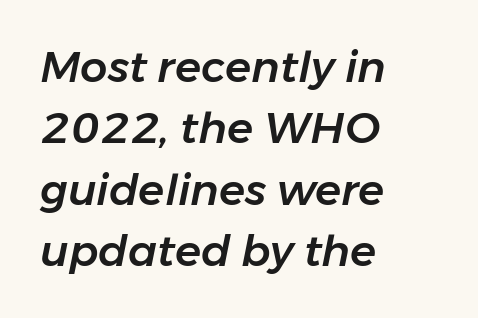
The whole block is typeset with a tilt. Each new line begins a customary step beneath the previous one. Alignment: flush left. There is no visible air inserted between adjacent glyphs. Proportional: the letters do not fall into vertical columns. Bare-footed words on every line.
